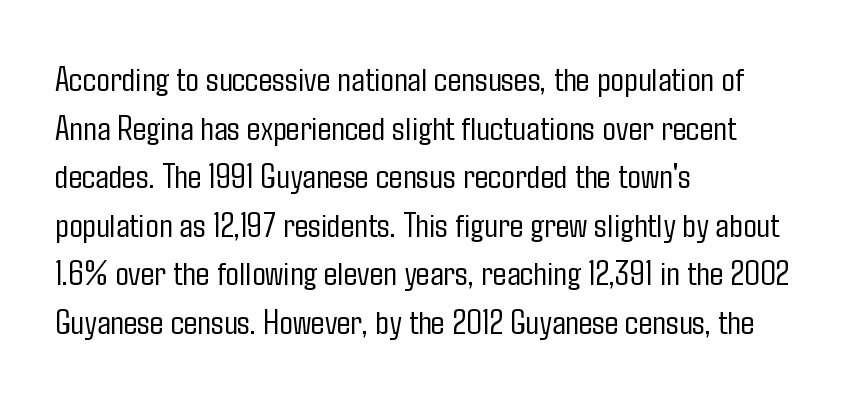
{"serif": "no", "italic": "no", "bold": "no", "weight": "light", "width": "condensed", "stroke_contrast": "low", "x_height": "medium", "monospaced": "no", "underline": "no", "align": "left", "line_spacing": "normal", "line_spacing_ratio": 1.35, "letter_spacing": "normal", "letter_spacing_em": 0.0, "glyph_px": 36}
